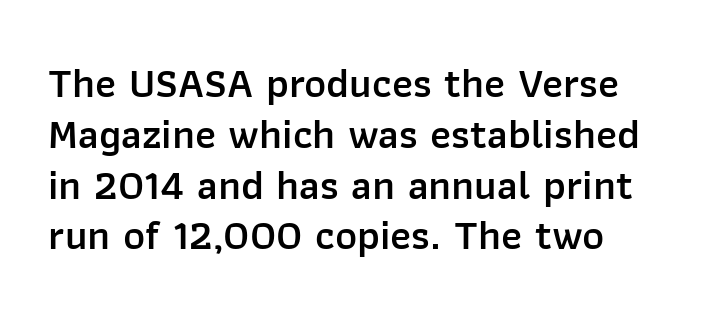
{"serif": "no", "italic": "no", "bold": "semi", "weight": "semibold", "width": "normal", "stroke_contrast": "low", "x_height": "medium", "monospaced": "no", "underline": "no", "line_spacing_ratio": 1.21, "letter_spacing": "normal", "letter_spacing_em": 0.0, "glyph_px": 42}
